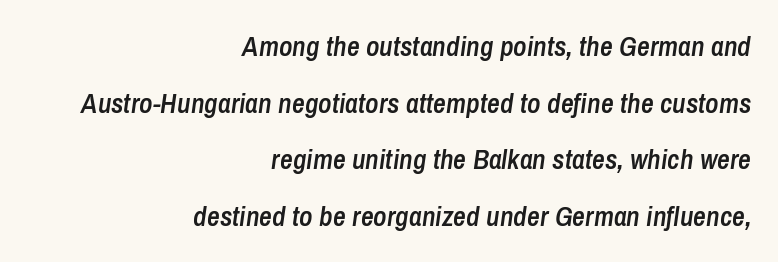
Q: Is the text bold? A: Semi-bold.
Q: Is the text italic (slanted)? A: Yes, it leans right by about 8 degrees.
Q: Is the text underlined? A: No.
Q: How is the paragraph aligned? A: Right-aligned.
Q: Is the spacing between letters normal or unusually wide? A: Normal.
Q: Is the spacing between lines tight, normal or loose? A: Loose.
Q: Width (condensed, normal, or wide)? A: Condensed.
Q: Stroke contrast? A: Low.
Q: x-height? A: Medium.
Q: Monospaced? A: No.
